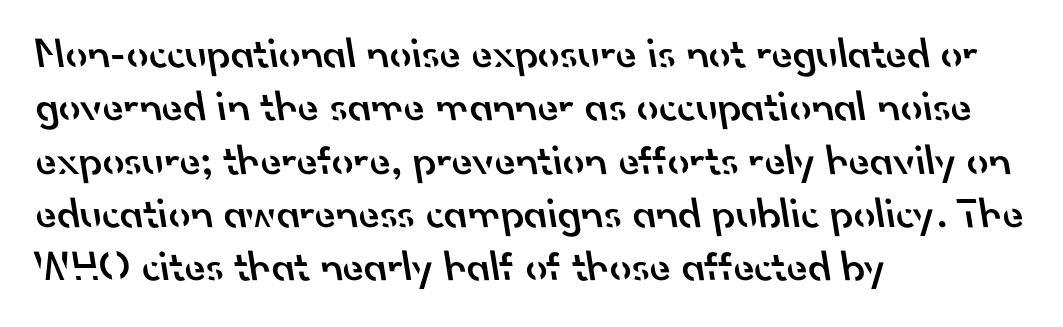
{"serif": "no", "bold": "semi", "weight": "semibold", "width": "normal", "stroke_contrast": "low", "x_height": "small", "monospaced": "no", "underline": "no", "align": "left", "line_spacing_ratio": 1.24, "letter_spacing": "normal", "letter_spacing_em": 0.0, "glyph_px": 43}
